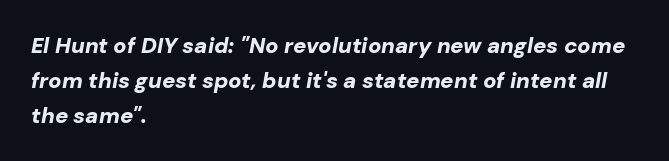
Q: Is the text bold? A: Yes.
Q: Is the text italic (slanted)? A: Yes, it leans right by about 10 degrees.
Q: Is the text underlined? A: No.
Q: How is the paragraph aligned? A: Left-aligned.
Q: Is the spacing between letters normal or unusually wide? A: Normal.
Q: Is the spacing between lines tight, normal or loose? A: Normal.
